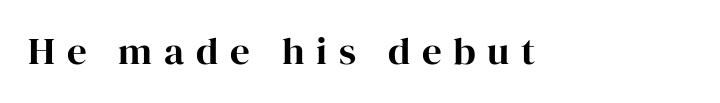
Q: Is the text italic (slanted)? A: No, it is upright.
Q: Is the typeface a serif or a sans-serif typeface? A: Serif.
Q: Is the text underlined? A: No.
Q: Is the spacing between letters normal or unusually wide? A: Unusually wide.
Q: Width (condensed, normal, or wide)? A: Normal.
Q: Stroke contrast? A: High.
Q: x-height? A: Medium.
Q: Monospaced? A: No.
